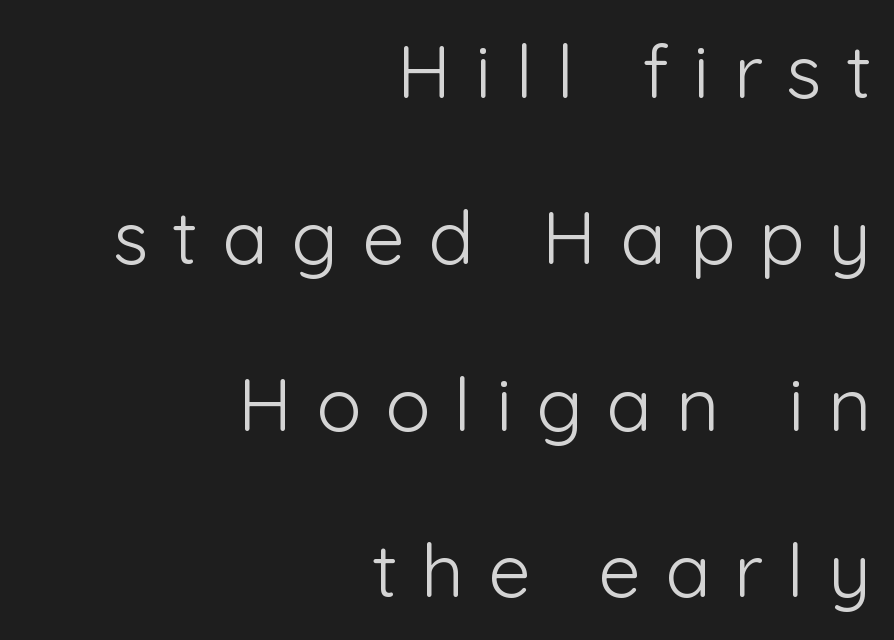
{"serif": "no", "italic": "no", "bold": "no", "weight": "light", "width": "normal", "stroke_contrast": "low", "x_height": "medium", "monospaced": "no", "underline": "no", "align": "right", "line_spacing": "loose", "line_spacing_ratio": 2.22, "letter_spacing": "wide", "letter_spacing_em": 0.32, "glyph_px": 75}
